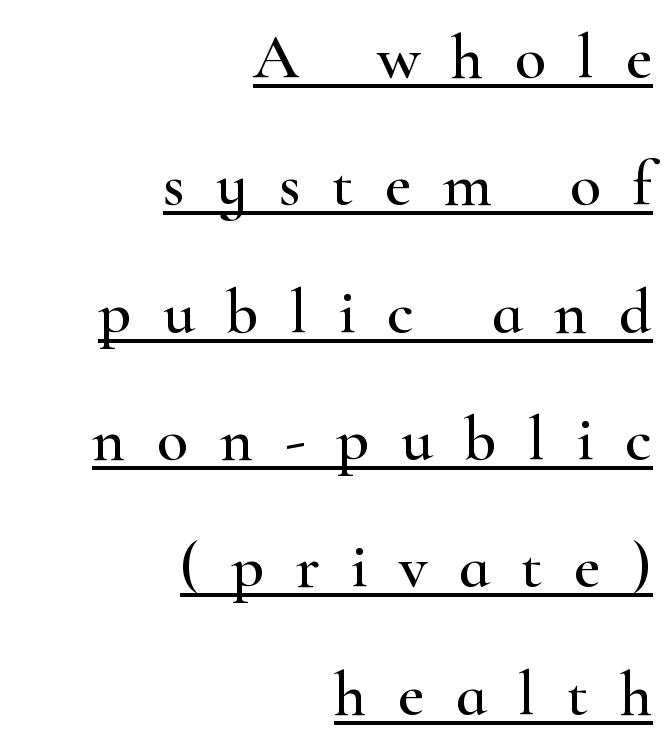
{"serif": "yes", "italic": "no", "width": "wide", "stroke_contrast": "high", "x_height": "small", "monospaced": "no", "underline": "yes", "align": "right", "line_spacing": "loose", "line_spacing_ratio": 1.99, "letter_spacing": "wide", "letter_spacing_em": 0.49, "glyph_px": 64}
